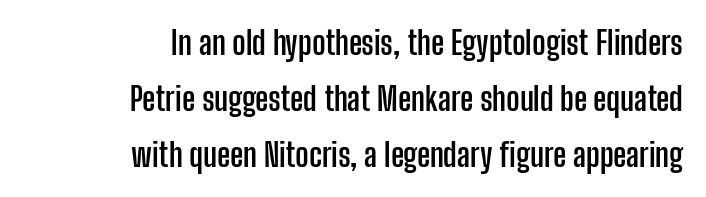
These lines stack with their right ends in a neat column. Stroke thickness is high; the sample reads as a true bold. Type without underlining. Students, note that the glyphs here touch the page at normal intervals. The letters advance in unequal steps, a hallmark of proportional type.
